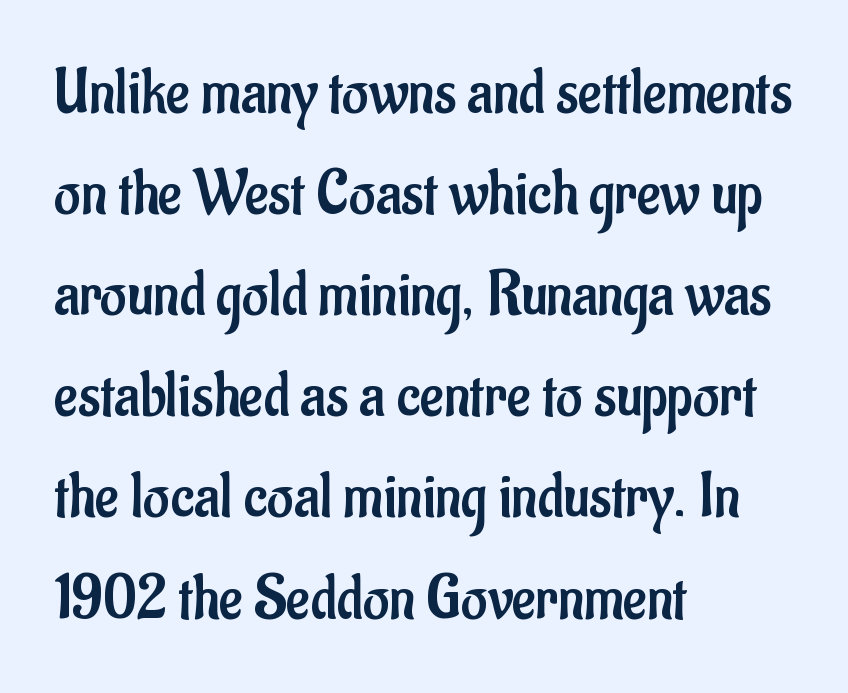
{"serif": "no", "italic": "no", "bold": "no", "weight": "regular", "width": "condensed", "stroke_contrast": "low", "x_height": "small", "monospaced": "no", "underline": "no", "align": "left", "line_spacing": "normal", "line_spacing_ratio": 1.58, "letter_spacing": "normal", "letter_spacing_em": 0.0, "glyph_px": 64}
